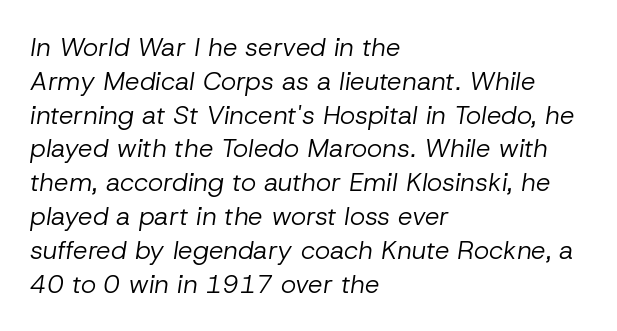
The image shows 26 px text type, italic (leaning right); set left-aligned, normal line spacing (1.3x), normal letter spacing, not underlined.
